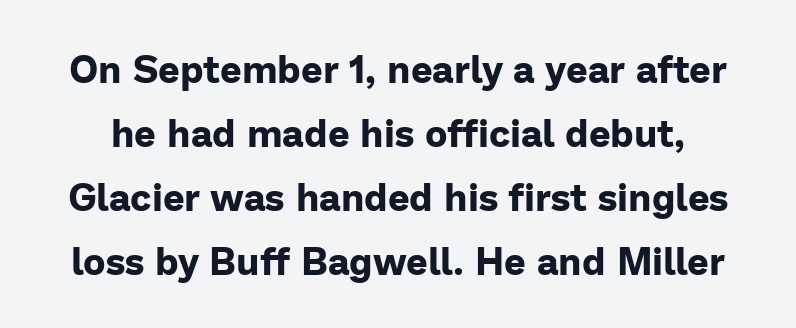
Q: Is the text bold? A: Yes.
Q: Is the text italic (slanted)? A: No, it is upright.
Q: Is the typeface a serif or a sans-serif typeface? A: Sans-serif.
Q: Is the text underlined? A: No.
Q: Is the spacing between letters normal or unusually wide? A: Normal.
Q: Is the spacing between lines tight, normal or loose? A: Normal.
Q: Width (condensed, normal, or wide)? A: Normal.
Q: Stroke contrast? A: Low.
Q: x-height? A: Medium.
Q: Monospaced? A: No.
